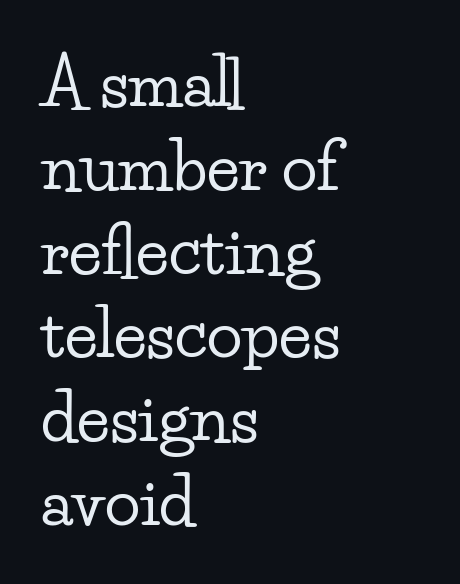
The image shows 66 px wide serif type, upright; set left-aligned, normal line spacing (1.27x), normal letter spacing, not underlined; low stroke contrast and a small x-height.
